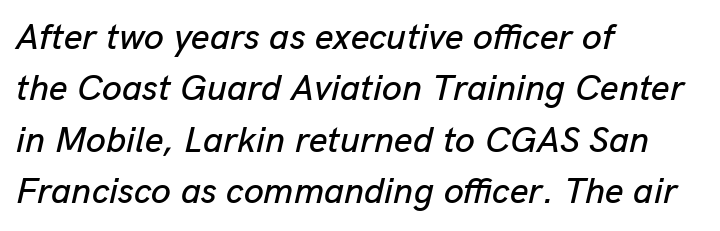
How are the letters spaced? Ordinarily, with no added tracking. Check under the words: just untouched page. The rag falls on the right side of this text block. Regular leading. Looking at the ascenders, they clearly lean. Looks like regular typesetting: each glyph gets only the width it needs.
